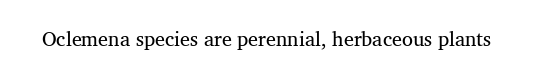
The image shows 20 px text type; set normal letter spacing, not underlined.
